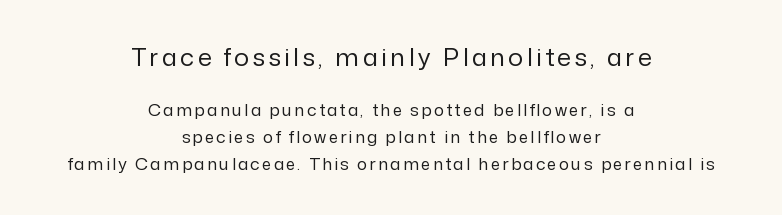
The image shows 25 px text type, upright; set centered, normal line spacing (1.58x), not underlined; the first (top) block is 1.47x larger.
